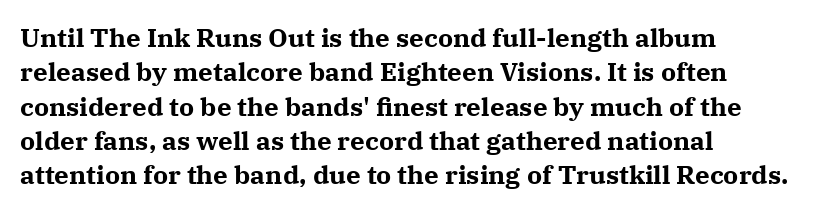
Words appear dense and cohesive because spacing is normal. Typeset ragged right — the left edge is the straight one. This sample keeps an unexceptional amount of space between lines. A clean baseline with only descenders dipping below it. Notice how thick the strokes are: this is what a full bold looks like. This is the regular roman posture of the typeface.
